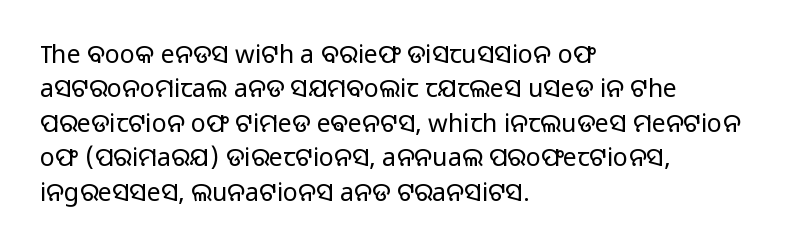
Q: Is the text bold? A: No.
Q: Is the text italic (slanted)? A: No, it is upright.
Q: Is the text underlined? A: No.
Q: How is the paragraph aligned? A: Left-aligned.
Q: Is the spacing between letters normal or unusually wide? A: Normal.
Q: Is the spacing between lines tight, normal or loose? A: Normal.
